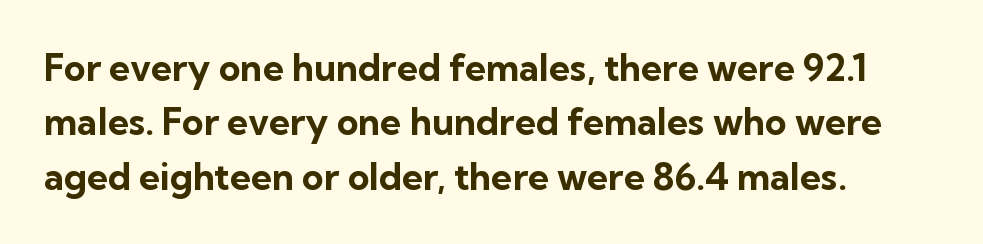
{"serif": "no", "italic": "no", "bold": "yes", "weight": "bold", "width": "normal", "stroke_contrast": "low", "x_height": "medium", "monospaced": "no", "underline": "no", "align": "left", "line_spacing": "normal", "line_spacing_ratio": 1.47, "letter_spacing": "normal", "letter_spacing_em": 0.0, "glyph_px": 37}
